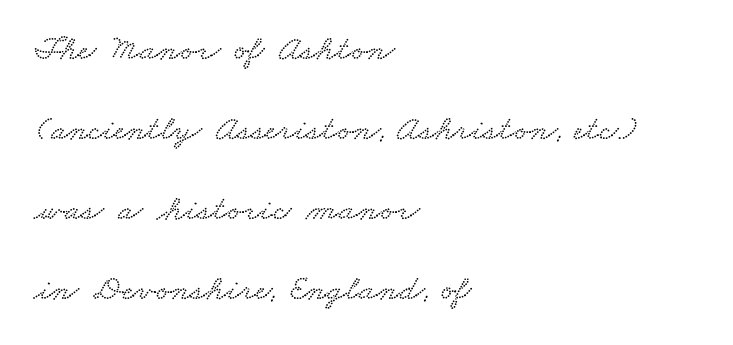
{"width": "wide", "stroke_contrast": "low", "x_height": "small", "monospaced": "no", "underline": "no", "align": "left", "line_spacing": "loose", "line_spacing_ratio": 2.22, "letter_spacing": "normal", "letter_spacing_em": 0.0, "glyph_px": 36}
